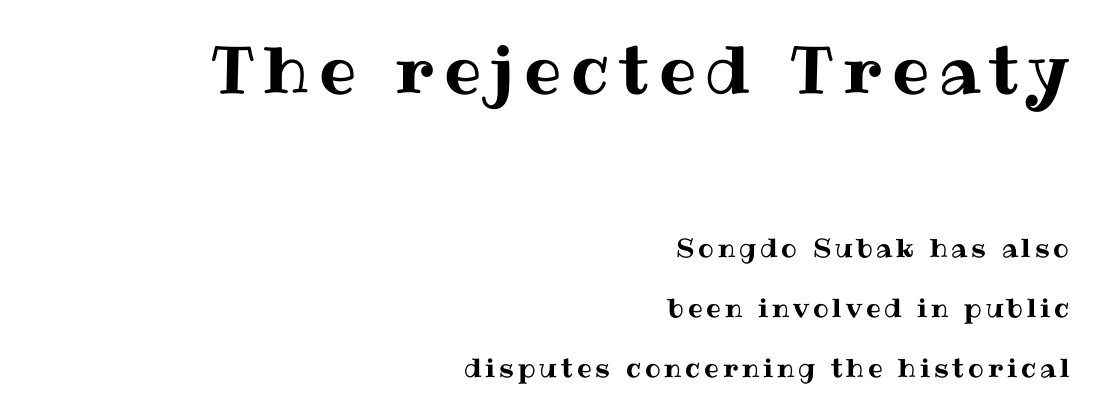
Q: Is the text italic (slanted)? A: No, it is upright.
Q: Is the text underlined? A: No.
Q: How is the paragraph aligned? A: Right-aligned.
Q: Is the spacing between lines tight, normal or loose? A: Loose.
Q: Which block of text is set in a larger size, the first (top) or the second (bottom)? A: The first (top) one.
Q: Width (condensed, normal, or wide)? A: Normal.
Q: Stroke contrast? A: Medium.
Q: x-height? A: Medium.
Q: Monospaced? A: No.
